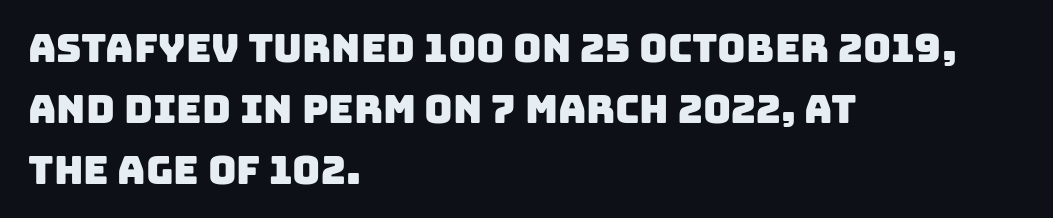
{"serif": "no", "width": "normal", "stroke_contrast": "low", "x_height": "large", "monospaced": "no", "underline": "no", "align": "left", "line_spacing": "normal", "line_spacing_ratio": 1.56, "letter_spacing": "normal", "letter_spacing_em": 0.0, "glyph_px": 39}
